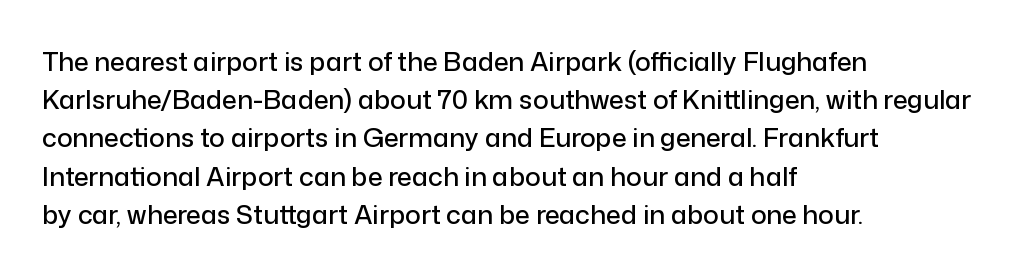
The image shows 26 px text type, upright; set left-aligned, normal line spacing (1.47x), normal letter spacing, not underlined.
